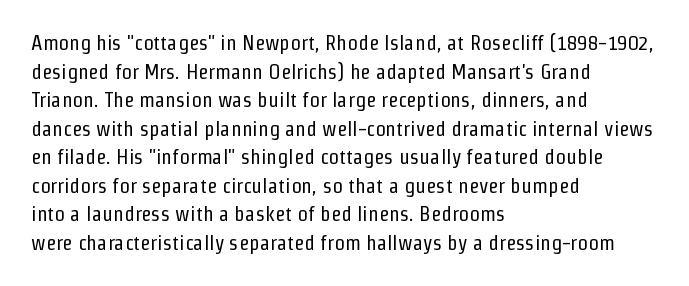
Q: Is the text bold? A: No.
Q: Is the text italic (slanted)? A: No, it is upright.
Q: Is the text underlined? A: No.
Q: How is the paragraph aligned? A: Left-aligned.
Q: Is the spacing between letters normal or unusually wide? A: Normal.
Q: Is the spacing between lines tight, normal or loose? A: Normal.
